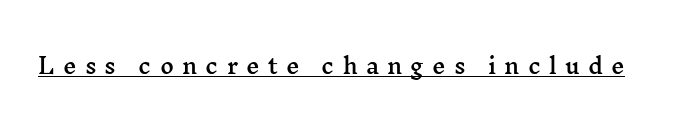
Posture: straight, roman, zero tilt. The words here are underlined. Observe the wide spacing: letters keep a clear distance from each other.
